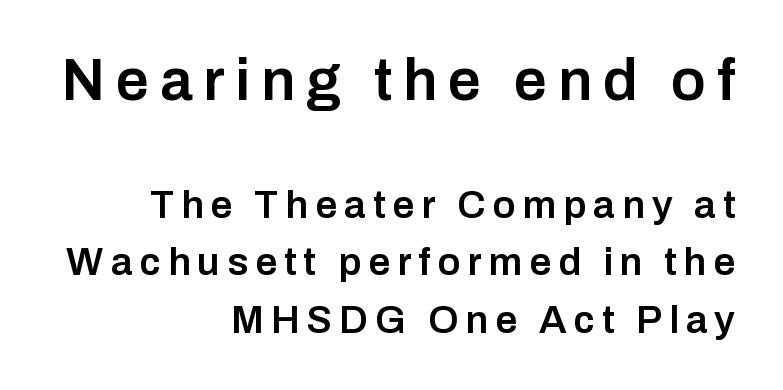
The image shows 59 px semibold sans-serif type, upright; set right-aligned, normal line spacing (1.48x), not underlined; the first (top) block is 1.51x larger; low stroke contrast and a medium x-height.
